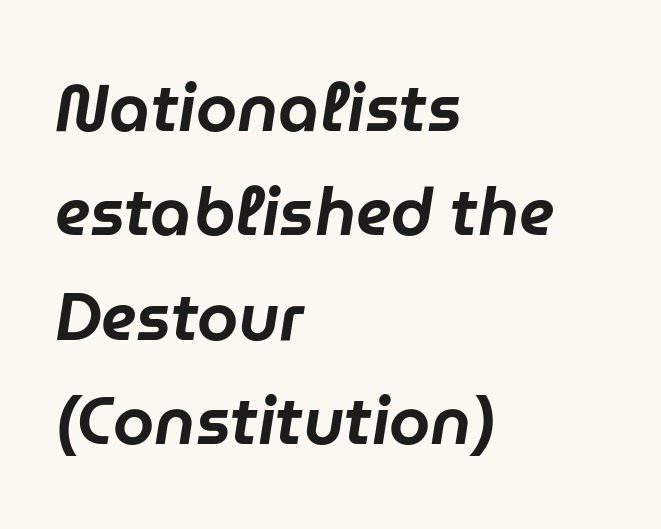
The compositor pushed each line to the left boundary. The line texture is even and compact thanks to regular tracking. The space beneath each line is pristine and unruled. The passage shown leans; its letterforms are oblique. Proportional: the letters do not fall into vertical columns.
